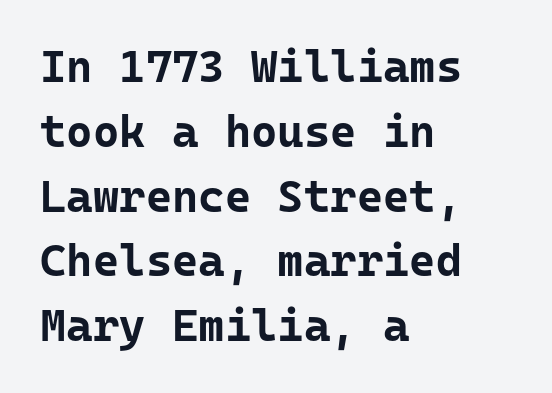
The image shows 45 px bold sans-serif type, upright, monospaced; set left-aligned, normal line spacing (1.44x), normal letter spacing, not underlined; low stroke contrast and a medium x-height.
